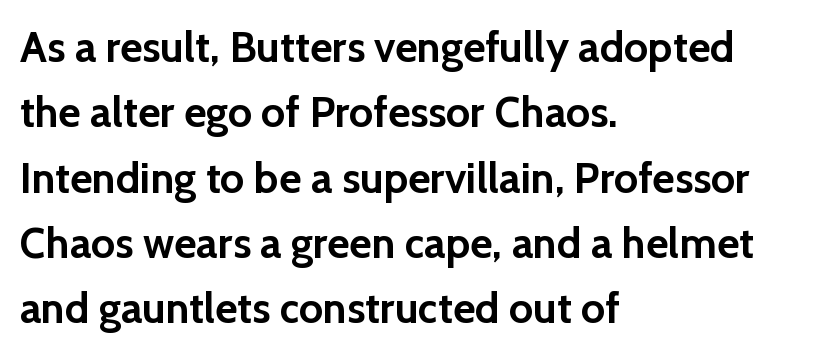
Q: Is the text bold? A: Yes.
Q: Is the text italic (slanted)? A: No, it is upright.
Q: Is the typeface a serif or a sans-serif typeface? A: Sans-serif.
Q: Is the text underlined? A: No.
Q: How is the paragraph aligned? A: Left-aligned.
Q: Is the spacing between letters normal or unusually wide? A: Normal.
Q: Is the spacing between lines tight, normal or loose? A: Normal.
Q: Width (condensed, normal, or wide)? A: Normal.
Q: x-height? A: Medium.
Q: Monospaced? A: No.
